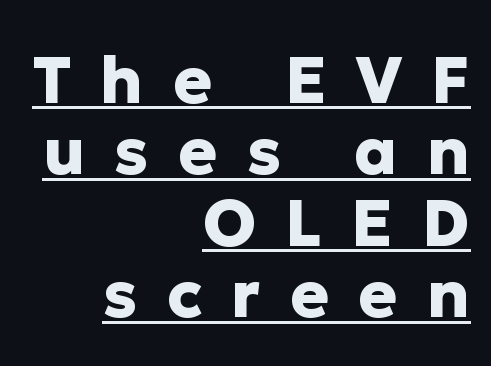
{"serif": "no", "italic": "no", "bold": "yes", "weight": "heavy", "width": "normal", "stroke_contrast": "low", "x_height": "medium", "monospaced": "no", "underline": "yes", "align": "right", "line_spacing": "tight", "line_spacing_ratio": 1.1, "letter_spacing": "wide", "letter_spacing_em": 0.45, "glyph_px": 65}
